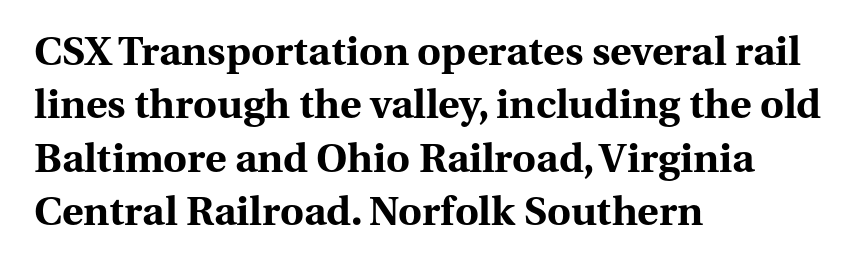
The baseline area is clear. The characters display serif detailing at their extremities. A normal amount of white space separates one row of letters from the next. Here the designer chose a conventional face with non-uniform glyph widths.
